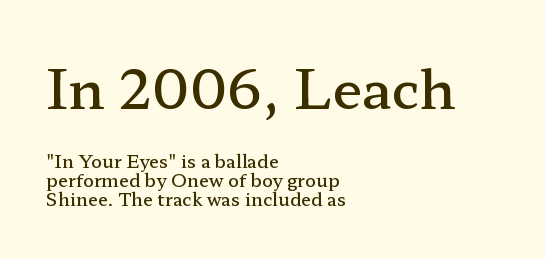
Unlike italic type, these characters show no tilt at all. A typesetter would call this zero additional tracking. A classic flush-left, rag-right setting is used for this passage. Set as a demibold, roughly 600 on the weight scale. Glance below the letters and you will spot only blank space. Notice how descenders almost collide with the ascenders below — that's tight leading.
